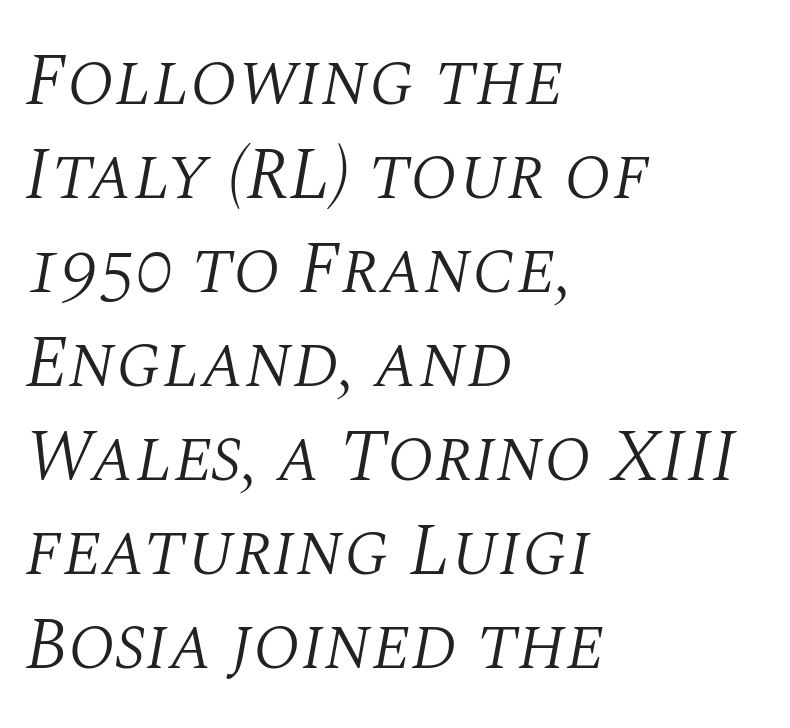
Characters are canted at an angle relative to the baseline's perpendicular. This rendering uses left alignment, leaving the right contour irregular. The lines sit at an ordinary, default distance from one another. Is this a fixed-width face? No — the glyphs have proportional, varying widths.
